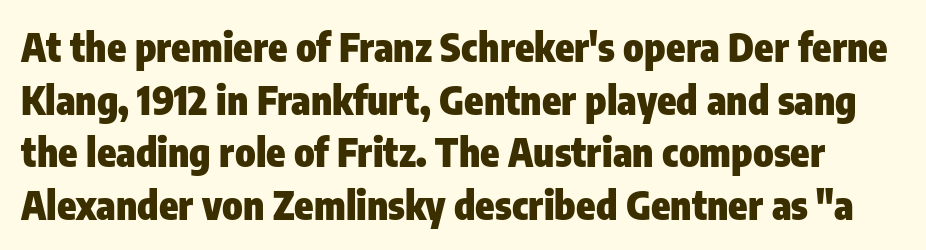
I'd call this a sans setting — the letters go barefoot. Compared with an ordinary text face, these strokes are far heavier — a full bold. Rendered with straight, roman letterforms. The passage shown is typed in a proportional face where columns would drift. In terms of leading, this rendering sits right in the middle. Standard letterfit; no display-style spreading of the glyphs.
